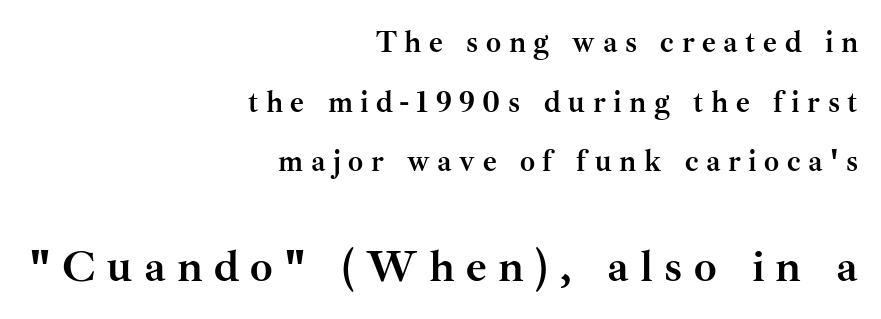
Thick stems and heavy bowls — unmistakably bold. This sample has the flowing, uneven cadence of proportional lettering. Italic: no, the glyphs are upright roman. Note: smaller setting up top, larger setting below.
